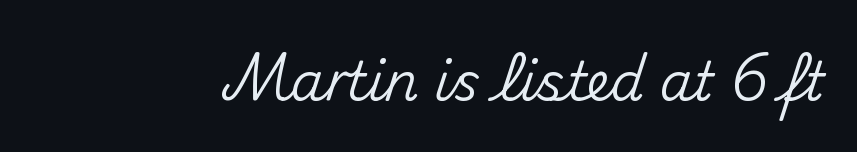
Classification — sans serif. A bare baseline throughout the passage. There is no visible air inserted between adjacent glyphs.
